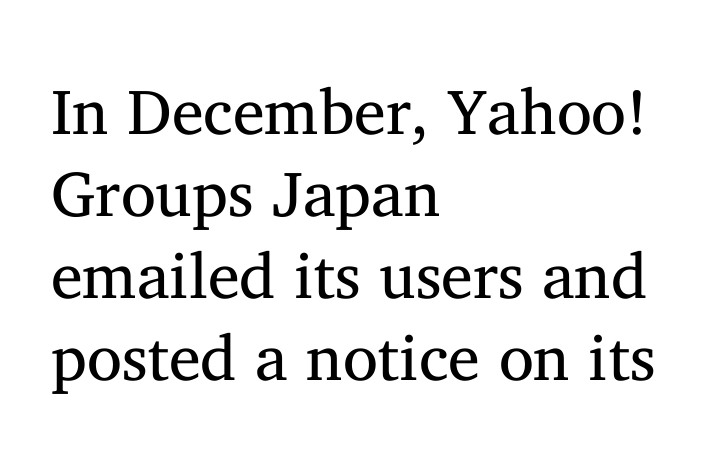
The lettering stays uniformly vertical, giving the passage a roman look. Do the characters align in a grid? No, the font is proportional. Underline: absent. Horizontal bands of white between lines are of average thickness. Visually the block forms a straight wall on the left and a jagged coastline on the right. A typesetter would label this face a serif.
